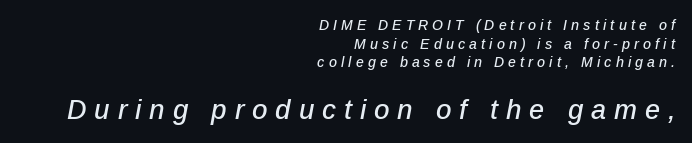
The image shows 27 px text type, italic (leaning right); set right-aligned, normal line spacing (1.33x), unusually wide letter spacing (+0.29 em), not underlined; the second (bottom) block is 1.93x larger.
